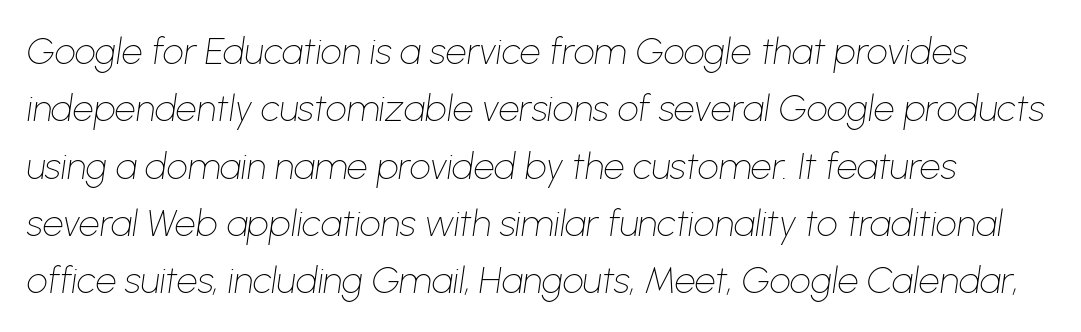
{"italic": "yes", "lean": "right", "slant_degrees": 8, "bold": "no", "weight": "thin", "width": "normal", "stroke_contrast": "low", "x_height": "medium", "monospaced": "no", "underline": "no", "line_spacing": "normal", "line_spacing_ratio": 1.55, "letter_spacing": "normal", "letter_spacing_em": 0.0, "glyph_px": 37}
